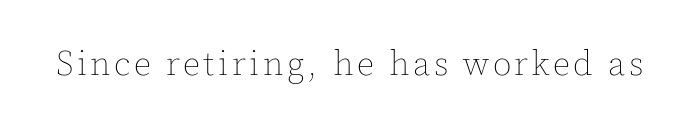
Do the characters align in a grid? No, the font is proportional. No italicization has been applied; the sample stays upright. Each stroke keeps to a modest, everyday thickness or less. Anything drawn beneath the words? Only blank space.
